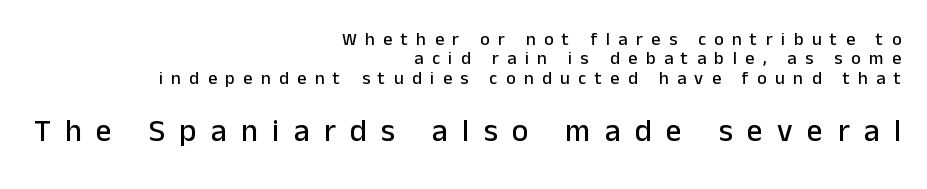
Q: Is the text italic (slanted)? A: No, it is upright.
Q: Is the typeface a serif or a sans-serif typeface? A: Sans-serif.
Q: Is the text underlined? A: No.
Q: How is the paragraph aligned? A: Right-aligned.
Q: Is the spacing between letters normal or unusually wide? A: Unusually wide.
Q: Is the spacing between lines tight, normal or loose? A: Tight.
Q: Which block of text is set in a larger size, the first (top) or the second (bottom)? A: The second (bottom) one.
Q: Width (condensed, normal, or wide)? A: Normal.
Q: Stroke contrast? A: Low.
Q: x-height? A: Medium.
Q: Monospaced? A: No.
